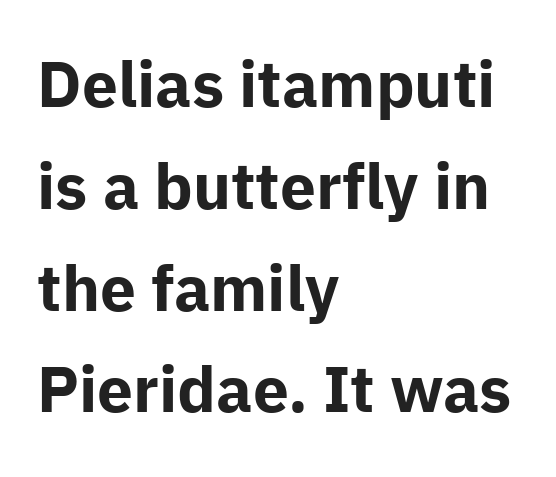
The image shows 64 px bold sans-serif type, upright; set left-aligned, normal line spacing (1.59x), normal letter spacing, not underlined; low stroke contrast and a medium x-height.
